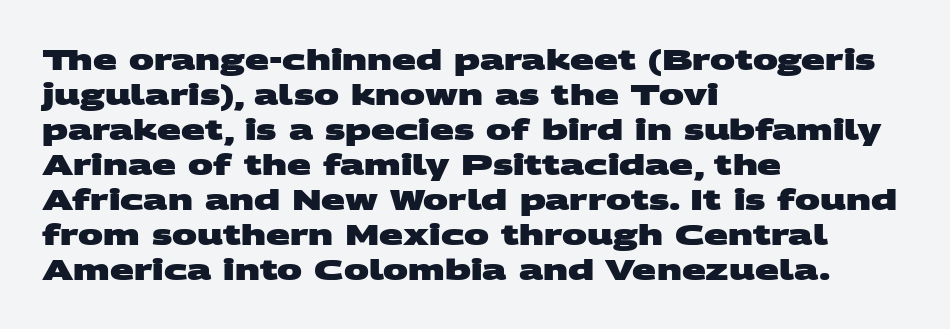
Q: Is the text bold? A: Yes.
Q: Is the typeface a serif or a sans-serif typeface? A: Sans-serif.
Q: Is the text underlined? A: No.
Q: How is the paragraph aligned? A: Left-aligned.
Q: Is the spacing between letters normal or unusually wide? A: Normal.
Q: Is the spacing between lines tight, normal or loose? A: Normal.
Q: Width (condensed, normal, or wide)? A: Wide.
Q: Stroke contrast? A: Medium.
Q: x-height? A: Large.
Q: Monospaced? A: No.
